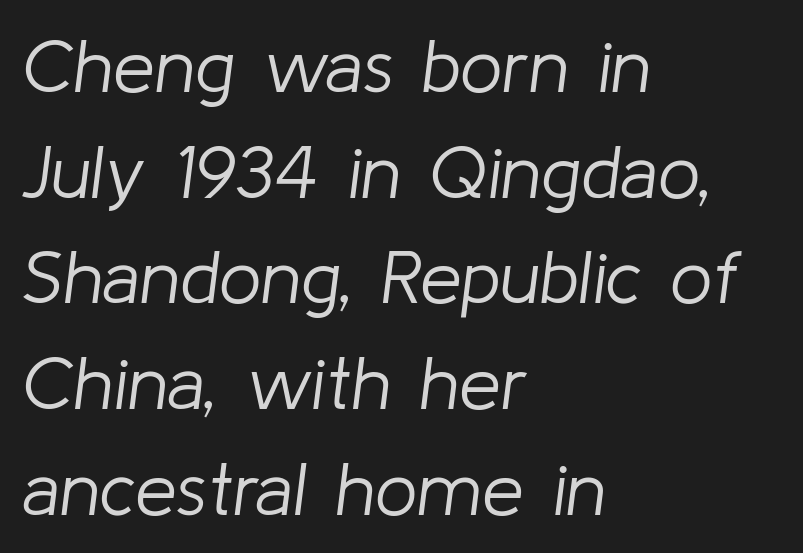
{"italic": "yes", "lean": "right", "slant_degrees": 8, "bold": "no", "weight": "light", "width": "normal", "stroke_contrast": "low", "x_height": "medium", "monospaced": "no", "underline": "no", "align": "left", "line_spacing": "normal", "line_spacing_ratio": 1.41, "letter_spacing": "normal", "letter_spacing_em": 0.0, "glyph_px": 75}
